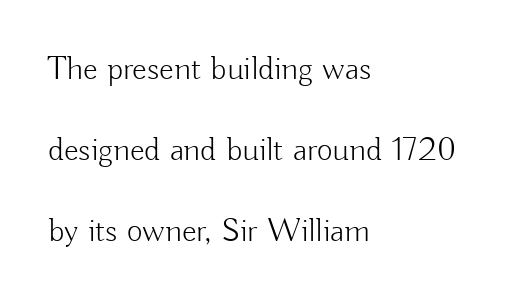
Q: Is the text bold? A: No.
Q: Is the text italic (slanted)? A: No, it is upright.
Q: Is the typeface a serif or a sans-serif typeface? A: Sans-serif.
Q: Is the text underlined? A: No.
Q: How is the paragraph aligned? A: Left-aligned.
Q: Is the spacing between letters normal or unusually wide? A: Normal.
Q: Is the spacing between lines tight, normal or loose? A: Loose.
Q: Width (condensed, normal, or wide)? A: Normal.
Q: Stroke contrast? A: Low.
Q: x-height? A: Small.
Q: Monospaced? A: No.
